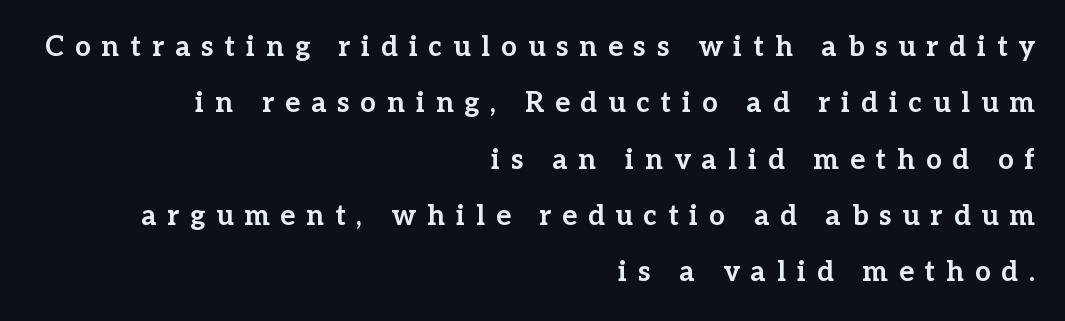
Heavy-handed strokes throughout: this text is bold. Varying glyph widths throughout — classic text-font behaviour. This is the regular roman posture of the typeface. The gap between lines stays unmarked.
